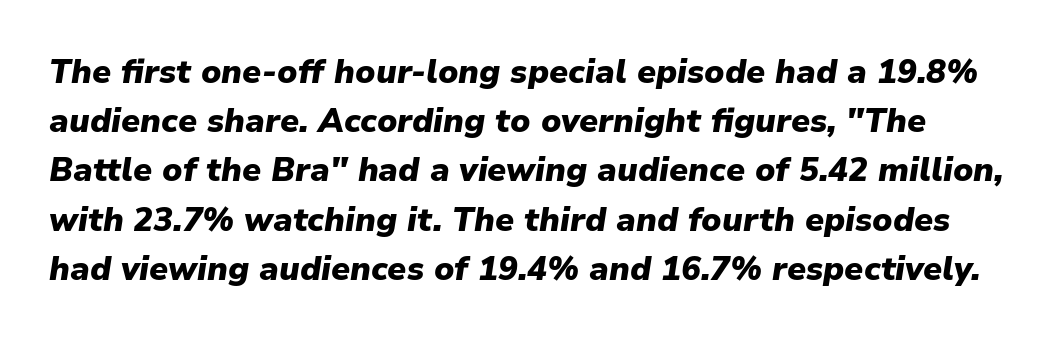
Q: Is the text bold? A: Yes.
Q: Is the text italic (slanted)? A: Yes, it leans right by about 9 degrees.
Q: Is the text underlined? A: No.
Q: Is the spacing between letters normal or unusually wide? A: Normal.
Q: Is the spacing between lines tight, normal or loose? A: Normal.
Q: Width (condensed, normal, or wide)? A: Normal.
Q: Stroke contrast? A: Low.
Q: x-height? A: Medium.
Q: Monospaced? A: No.
